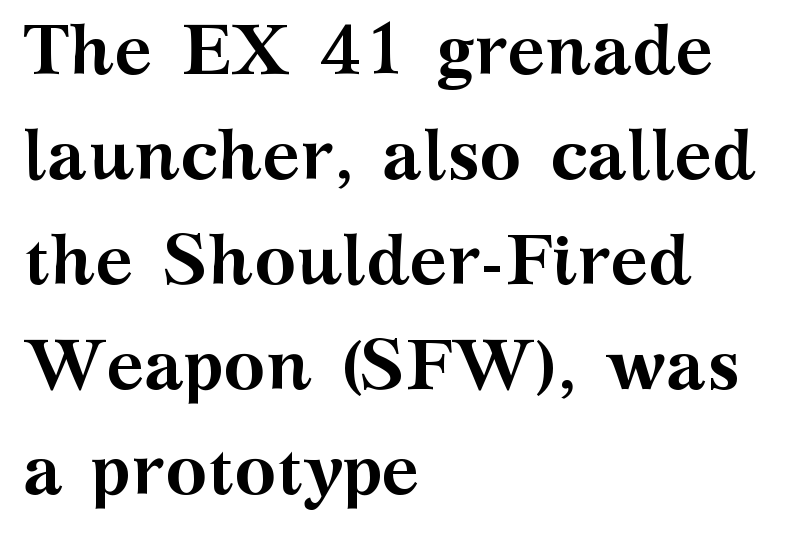
The image shows 71 px semibold, wide serif type, upright; set left-aligned, normal line spacing (1.48x), normal letter spacing, not underlined; medium stroke contrast and a medium x-height.
